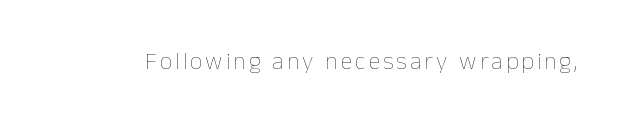
Only glyphs here, with clear space below each row. Posture: upright roman. The font is comparable to plain body text, perhaps lighter.
